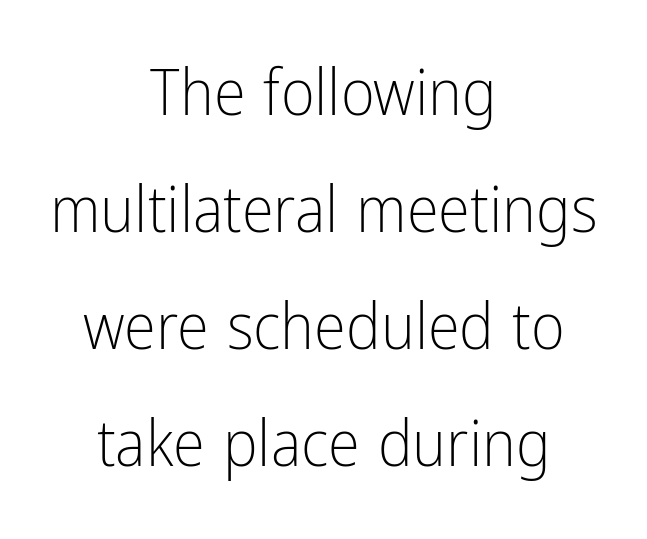
Q: Is the text bold? A: No.
Q: Is the text italic (slanted)? A: No, it is upright.
Q: Is the typeface a serif or a sans-serif typeface? A: Sans-serif.
Q: Is the text underlined? A: No.
Q: How is the paragraph aligned? A: Centered.
Q: Is the spacing between letters normal or unusually wide? A: Normal.
Q: Width (condensed, normal, or wide)? A: Condensed.
Q: Stroke contrast? A: Low.
Q: x-height? A: Medium.
Q: Monospaced? A: No.
